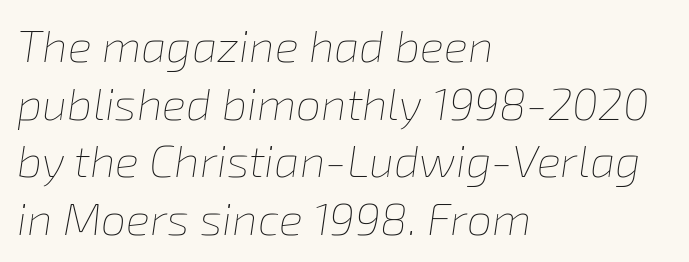
Q: Is the text bold? A: No.
Q: Is the text italic (slanted)? A: Yes, it leans right by about 8 degrees.
Q: Is the text underlined? A: No.
Q: How is the paragraph aligned? A: Left-aligned.
Q: Is the spacing between letters normal or unusually wide? A: Normal.
Q: Is the spacing between lines tight, normal or loose? A: Normal.
Q: Width (condensed, normal, or wide)? A: Normal.
Q: Stroke contrast? A: Low.
Q: x-height? A: Medium.
Q: Monospaced? A: No.
